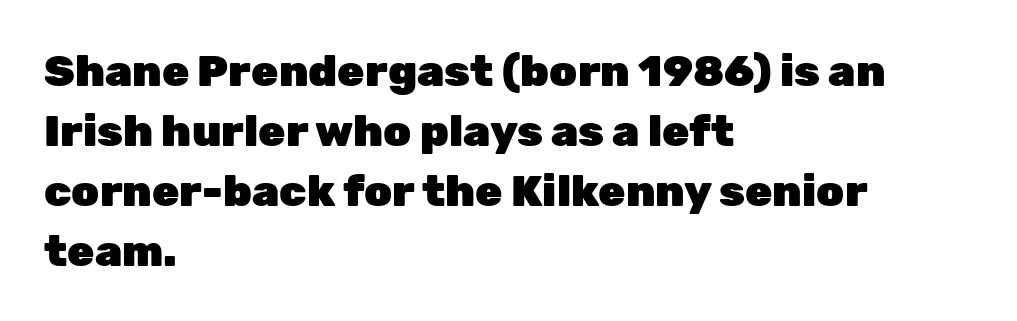
Q: Is the text bold? A: Yes.
Q: Is the text italic (slanted)? A: No, it is upright.
Q: Is the typeface a serif or a sans-serif typeface? A: Sans-serif.
Q: Is the text underlined? A: No.
Q: How is the paragraph aligned? A: Left-aligned.
Q: Is the spacing between letters normal or unusually wide? A: Normal.
Q: Is the spacing between lines tight, normal or loose? A: Normal.
Q: Width (condensed, normal, or wide)? A: Normal.
Q: Stroke contrast? A: Low.
Q: x-height? A: Medium.
Q: Monospaced? A: No.
